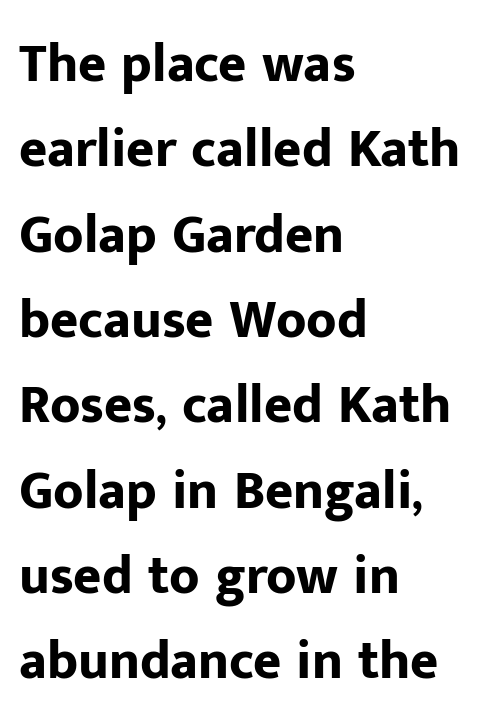
The image shows 54 px bold sans-serif type, upright; set left-aligned, normal line spacing (1.58x), normal letter spacing, not underlined; low stroke contrast and a medium x-height.
